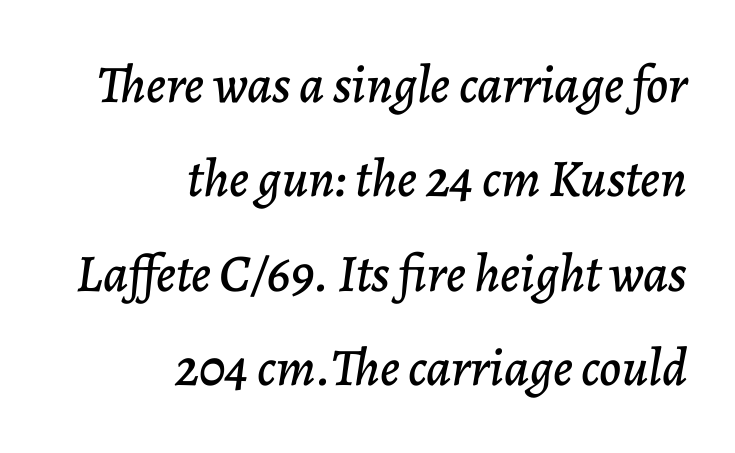
The image shows 53 px text type, italic (leaning right); set right-aligned, line spacing 1.78x, normal letter spacing, not underlined; low stroke contrast and a medium x-height.
